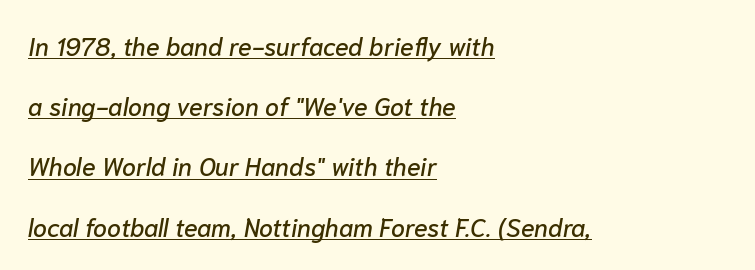
{"italic": "yes", "lean": "right", "slant_degrees": 10, "underline": "yes", "align": "left", "line_spacing": "loose", "line_spacing_ratio": 2.41, "letter_spacing": "normal", "letter_spacing_em": 0.0, "glyph_px": 25}
